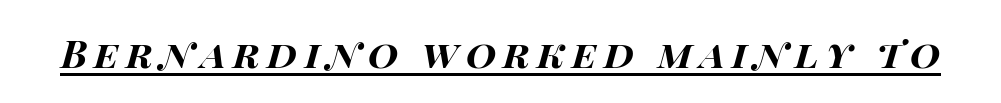
Q: Is the text bold? A: Yes.
Q: Is the text italic (slanted)? A: Yes, it leans right by about 15 degrees.
Q: Is the text underlined? A: Yes.
Q: Width (condensed, normal, or wide)? A: Wide.
Q: Stroke contrast? A: High.
Q: x-height? A: Large.
Q: Monospaced? A: No.
